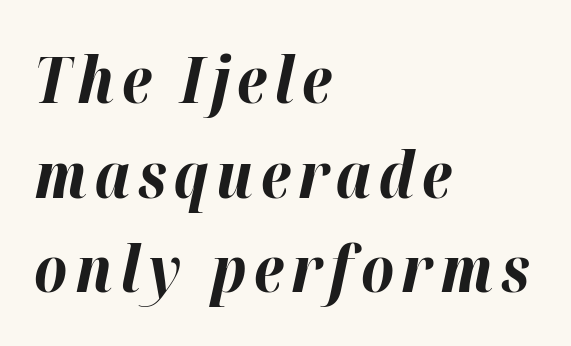
The image shows 64 px bold type, italic (leaning right); set left-aligned, normal line spacing (1.48x), not underlined; high stroke contrast and a medium x-height.
